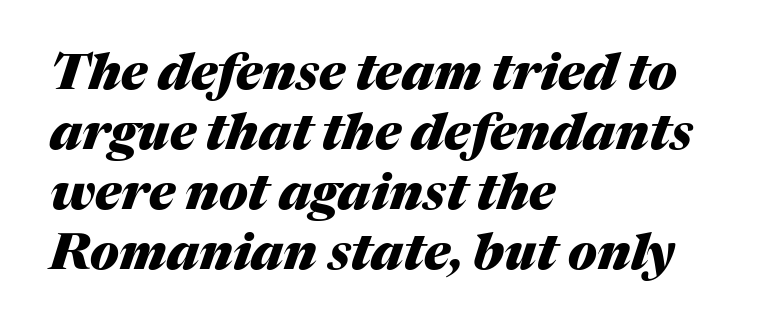
{"italic": "yes", "lean": "right", "slant_degrees": 17, "bold": "yes", "weight": "heavy", "width": "normal", "stroke_contrast": "medium", "x_height": "medium", "monospaced": "no", "underline": "no", "align": "left", "line_spacing_ratio": 1.2, "letter_spacing": "normal", "letter_spacing_em": 0.0, "glyph_px": 50}
